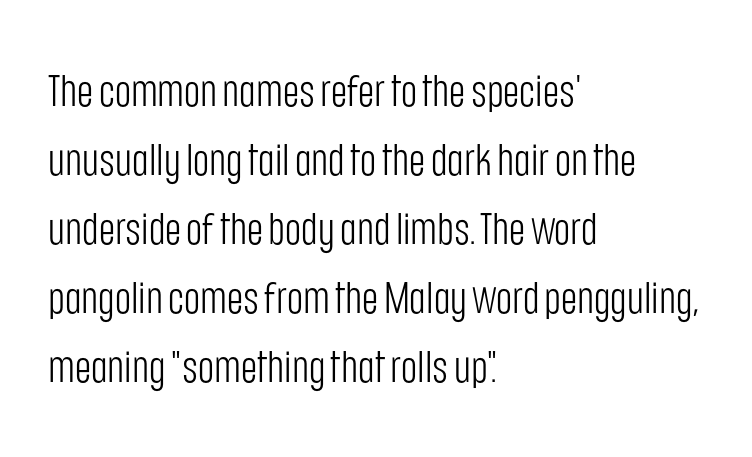
{"serif": "no", "italic": "no", "bold": "no", "weight": "light", "width": "condensed", "stroke_contrast": "low", "x_height": "large", "monospaced": "no", "underline": "no", "align": "left", "line_spacing": "normal", "line_spacing_ratio": 1.57, "letter_spacing": "normal", "letter_spacing_em": 0.0, "glyph_px": 44}
